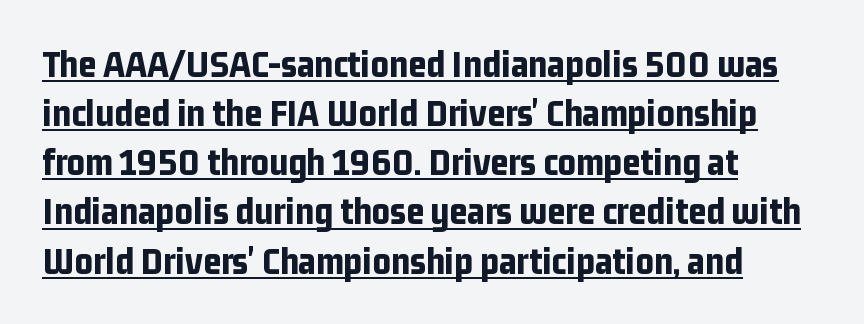
These characters rest on top of a visible drawn line. Strong, thick strokes mark this as bold type. Upright lettering throughout. The paragraph shown leans on its left margin. Compared with typical body copy, the letter spacing here is the same. Summary of vertical rhythm: regular, with standard interline spacing.
